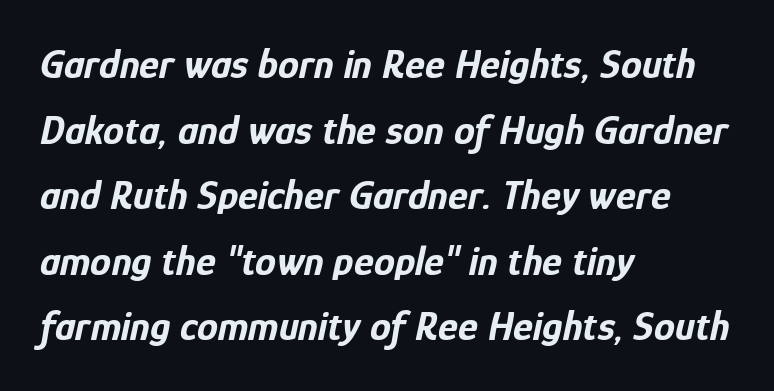
Q: Is the text bold? A: Yes.
Q: Is the text italic (slanted)? A: Yes, it leans right by about 12 degrees.
Q: Is the text underlined? A: No.
Q: How is the paragraph aligned? A: Left-aligned.
Q: Is the spacing between letters normal or unusually wide? A: Normal.
Q: Is the spacing between lines tight, normal or loose? A: Normal.
Q: Width (condensed, normal, or wide)? A: Condensed.
Q: Stroke contrast? A: Low.
Q: x-height? A: Medium.
Q: Monospaced? A: No.
